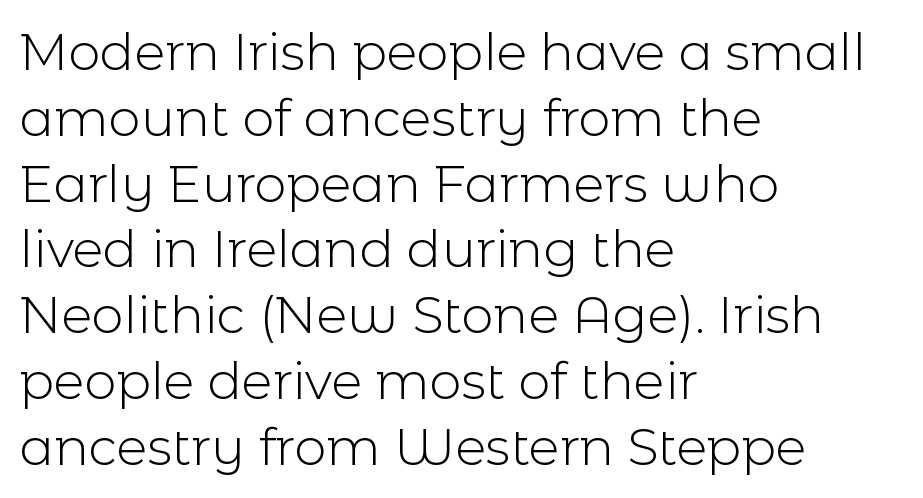
{"serif": "no", "italic": "no", "bold": "no", "weight": "light", "width": "normal", "x_height": "medium", "monospaced": "no", "underline": "no", "align": "left", "line_spacing": "normal", "line_spacing_ratio": 1.29, "letter_spacing": "normal", "letter_spacing_em": 0.0, "glyph_px": 51}
